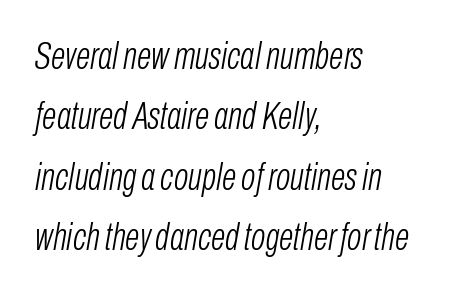
Q: Is the text bold? A: No.
Q: Is the text italic (slanted)? A: Yes, it leans right by about 10 degrees.
Q: Is the text underlined? A: No.
Q: How is the paragraph aligned? A: Left-aligned.
Q: Is the spacing between letters normal or unusually wide? A: Normal.
Q: Is the spacing between lines tight, normal or loose? A: Normal.
Q: Width (condensed, normal, or wide)? A: Condensed.
Q: Stroke contrast? A: Low.
Q: x-height? A: Medium.
Q: Monospaced? A: No.
